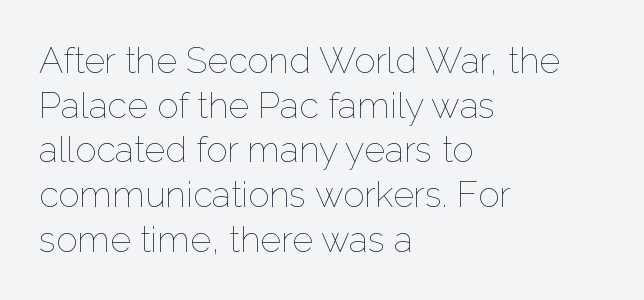
The specimen reads as upright at a glance. Does the copy run flush right? No — it runs flush left. The letters advance in unequal steps, a hallmark of proportional type. Letter spacing: default. The area under the type is left untouched. Stems here are at most as thick as an everyday book face.
